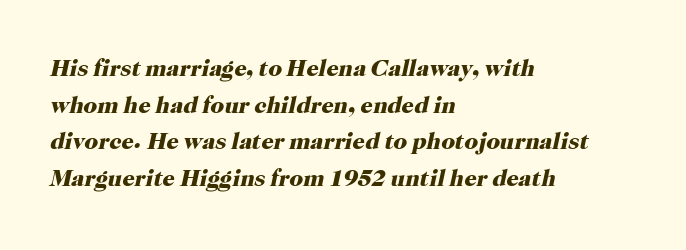
The image shows 24 px bold type, italic (leaning right); set left-aligned, normal line spacing (1.53x), normal letter spacing, not underlined.
